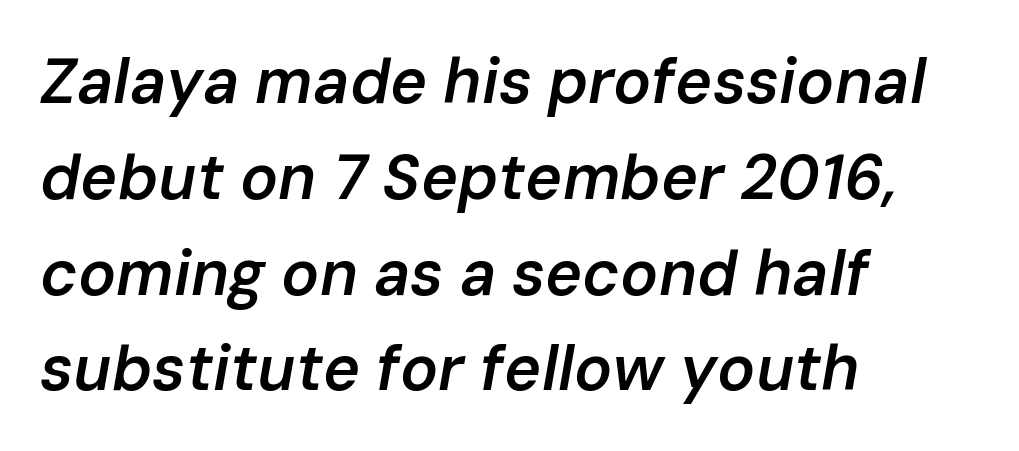
The image shows 63 px semibold type, italic (leaning right); set left-aligned, normal line spacing (1.52x), normal letter spacing, not underlined; low stroke contrast and a medium x-height.
